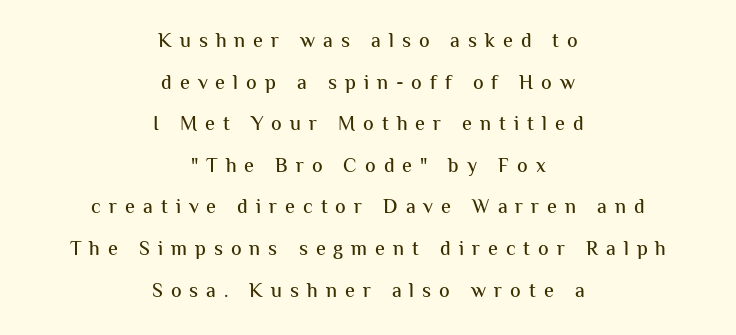
These lines stand farther apart than default settings would place them. The letters stand upright; this is a roman face. The rendering inserts visible extra space after every character. Leftover space on each line is divided equally before and after the words. Letters rest on an invisible, unmarked baseline.
